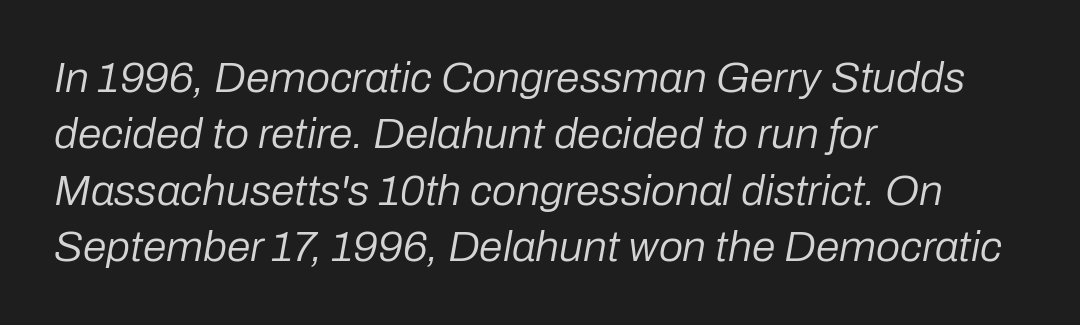
{"italic": "yes", "lean": "right", "slant_degrees": 10, "bold": "no", "weight": "regular", "width": "normal", "stroke_contrast": "low", "x_height": "medium", "monospaced": "no", "underline": "no", "align": "left", "line_spacing": "normal", "line_spacing_ratio": 1.31, "letter_spacing": "normal", "letter_spacing_em": 0.0, "glyph_px": 43}
